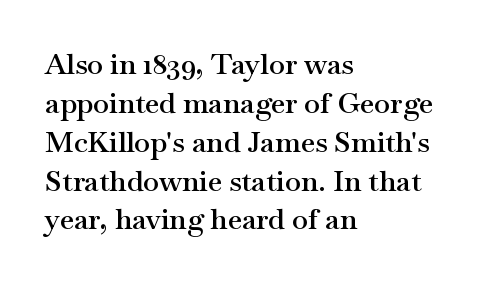
Q: Is the text bold? A: Semi-bold.
Q: Is the text italic (slanted)? A: No, it is upright.
Q: Is the typeface a serif or a sans-serif typeface? A: Serif.
Q: Is the text underlined? A: No.
Q: How is the paragraph aligned? A: Left-aligned.
Q: Is the spacing between letters normal or unusually wide? A: Normal.
Q: Is the spacing between lines tight, normal or loose? A: Normal.
Q: Width (condensed, normal, or wide)? A: Wide.
Q: Stroke contrast? A: Medium.
Q: x-height? A: Small.
Q: Monospaced? A: No.
